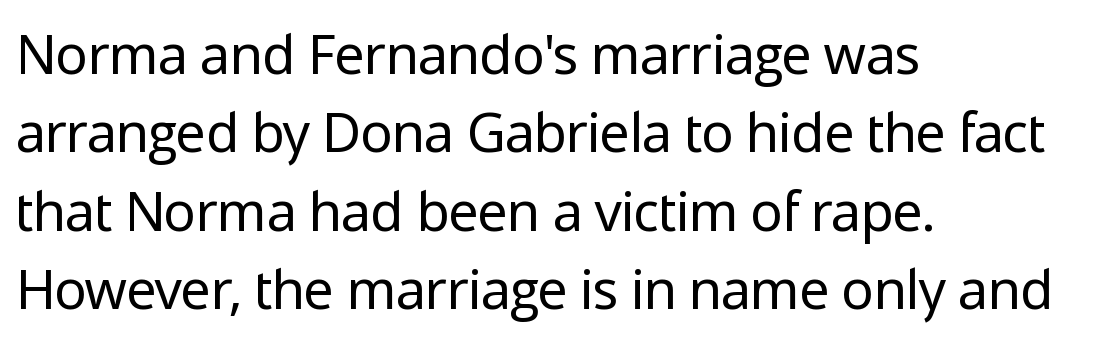
The image shows 54 px regular-weight sans-serif type, upright; set left-aligned, normal line spacing (1.45x), normal letter spacing, not underlined; low stroke contrast and a medium x-height.
